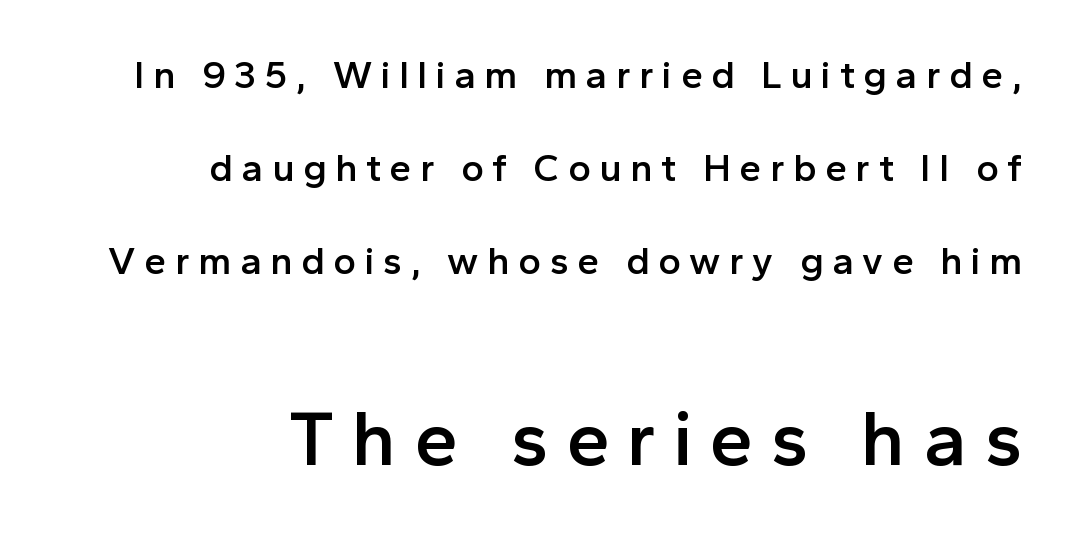
{"serif": "no", "italic": "no", "bold": "semi", "weight": "semibold", "width": "normal", "x_height": "medium", "monospaced": "no", "underline": "no", "align": "right", "line_spacing": "loose", "line_spacing_ratio": 2.38, "letter_spacing": "wide", "letter_spacing_em": 0.22, "larger_block": "second", "size_ratio": 2.0, "glyph_px": 78}
